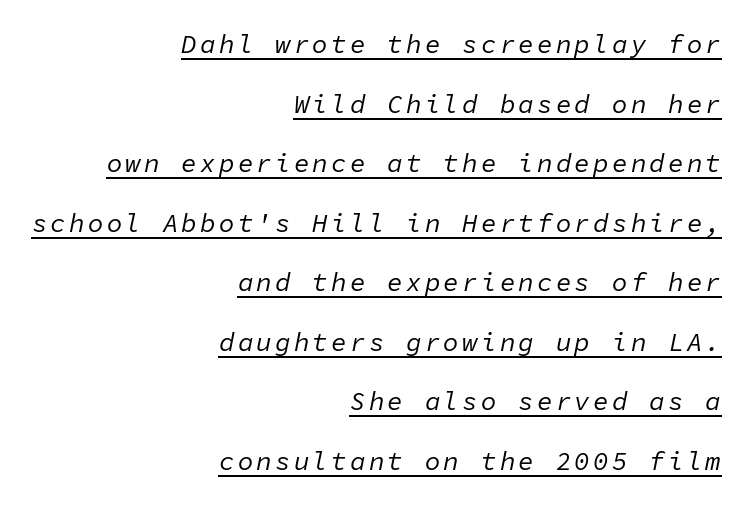
Q: Is the text bold? A: No.
Q: Is the text italic (slanted)? A: Yes, it leans right by about 11 degrees.
Q: Is the text underlined? A: Yes.
Q: How is the paragraph aligned? A: Right-aligned.
Q: Is the spacing between lines tight, normal or loose? A: Loose.
